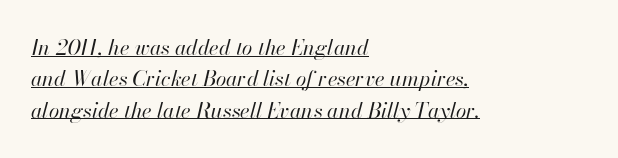
{"italic": "yes", "lean": "right", "slant_degrees": 13, "bold": "no", "underline": "yes", "align": "left", "line_spacing": "normal", "line_spacing_ratio": 1.49, "letter_spacing": "normal", "letter_spacing_em": 0.0, "glyph_px": 21}
